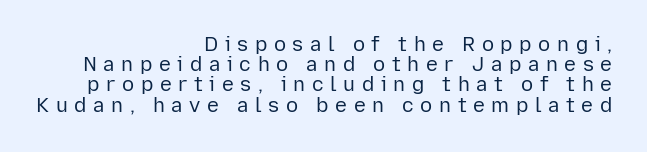
The image shows 20 px text type, upright; set right-aligned, tight line spacing (1.01x), unusually wide letter spacing (+0.33 em), not underlined.
